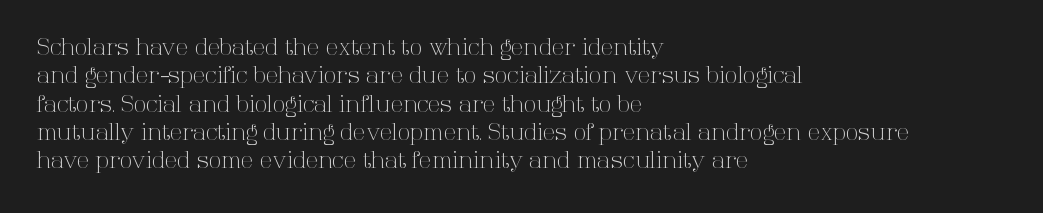
Nobody touched the tracking dial on this one. Visually the block forms a straight wall on the left and a jagged coastline on the right. Posture: upright roman. Beneath every word, the page is bare.
